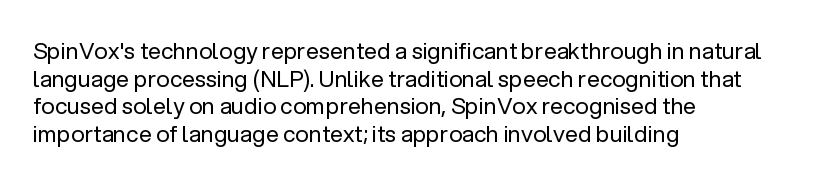
{"italic": "no", "bold": "no", "underline": "no", "align": "left", "line_spacing_ratio": 1.2, "letter_spacing": "normal", "letter_spacing_em": 0.0, "glyph_px": 23}
